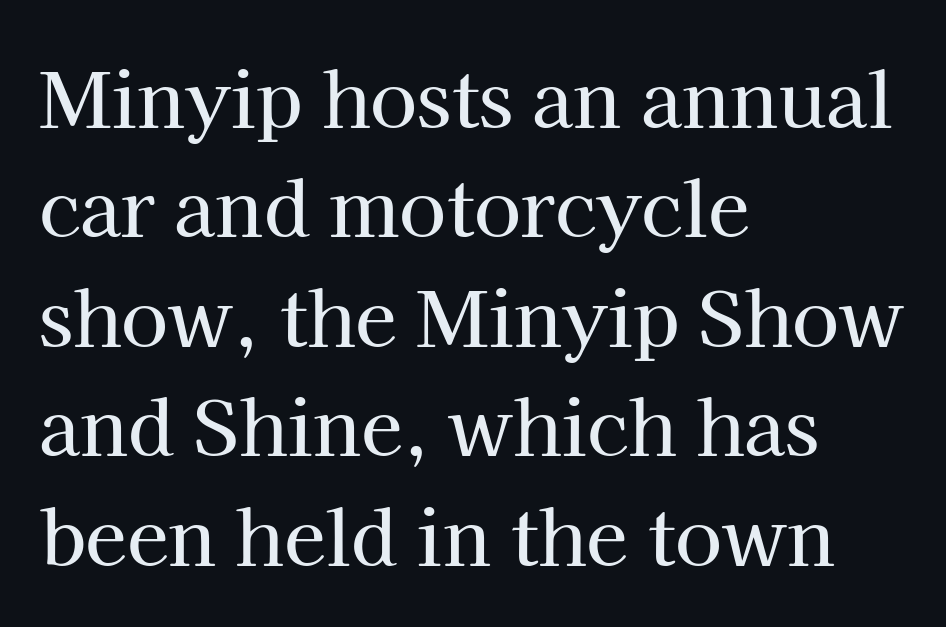
Q: Is the text italic (slanted)? A: No, it is upright.
Q: Is the typeface a serif or a sans-serif typeface? A: Serif.
Q: Is the text underlined? A: No.
Q: How is the paragraph aligned? A: Left-aligned.
Q: Is the spacing between letters normal or unusually wide? A: Normal.
Q: Is the spacing between lines tight, normal or loose? A: Normal.
Q: Width (condensed, normal, or wide)? A: Normal.
Q: Stroke contrast? A: High.
Q: x-height? A: Medium.
Q: Monospaced? A: No.
